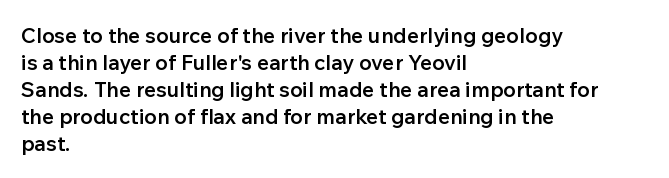
{"italic": "no", "bold": "semi", "underline": "no", "align": "left", "line_spacing": "normal", "line_spacing_ratio": 1.28, "letter_spacing": "normal", "letter_spacing_em": 0.0, "glyph_px": 21}
